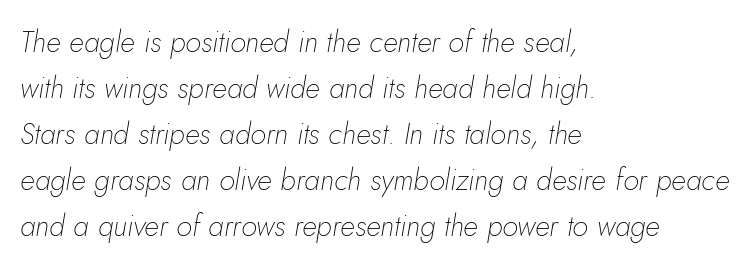
{"italic": "yes", "lean": "right", "slant_degrees": 5, "bold": "no", "weight": "thin", "width": "normal", "stroke_contrast": "low", "x_height": "small", "monospaced": "no", "underline": "no", "align": "left", "line_spacing": "normal", "line_spacing_ratio": 1.59, "letter_spacing": "normal", "letter_spacing_em": 0.0, "glyph_px": 29}
